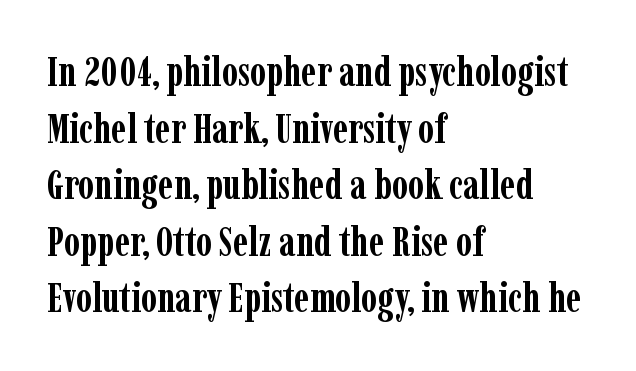
Spacing between characters is what you'd get straight out of the box. Do the characters align in a grid? No, the font is proportional. Horizontal alignment here is leftward, the default for most running prose. This rendering employs a face with finishing strokes, i.e., a serif. Decoration check: the copy has no underline. Each new line begins a customary step beneath the previous one.
